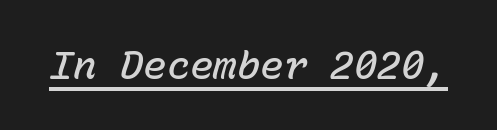
Q: Is the text bold? A: Semi-bold.
Q: Is the text italic (slanted)? A: Yes, it leans right by about 15 degrees.
Q: Is the text underlined? A: Yes.
Q: Is the spacing between letters normal or unusually wide? A: Normal.
Q: Width (condensed, normal, or wide)? A: Normal.
Q: Stroke contrast? A: Low.
Q: x-height? A: Medium.
Q: Monospaced? A: Yes.
